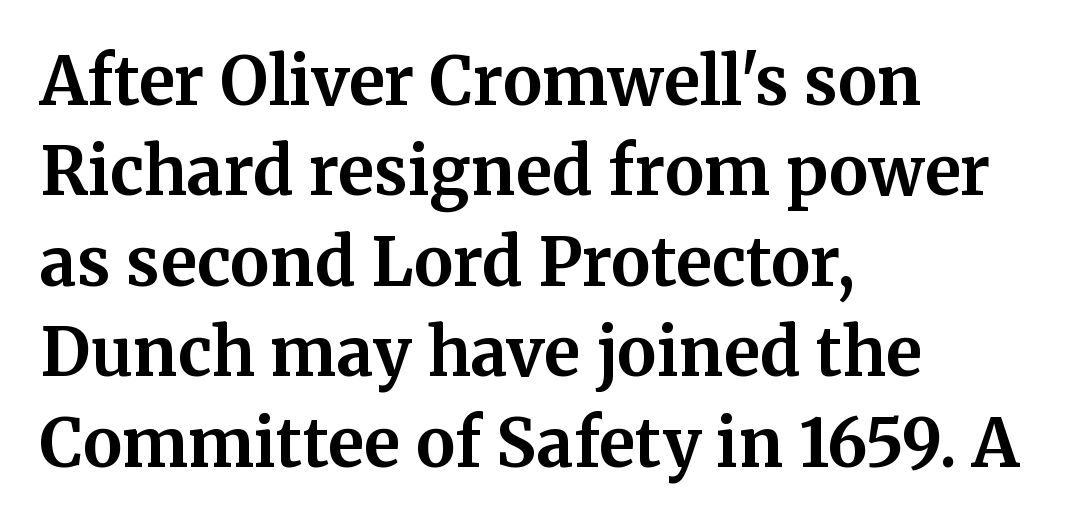
The image shows 66 px bold serif type, upright; set left-aligned, normal line spacing (1.37x), normal letter spacing, not underlined; medium stroke contrast and a medium x-height.
